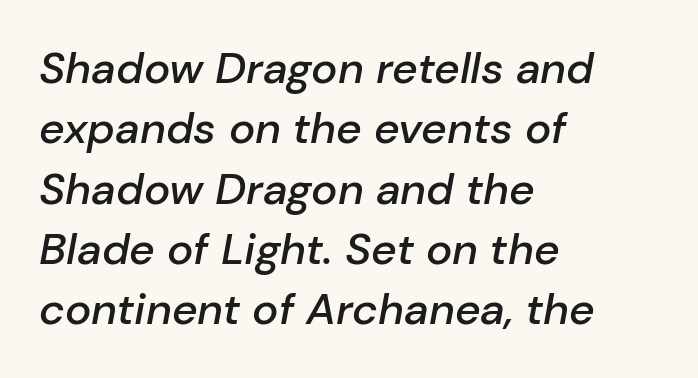
The space directly below the letters is spotless. Is this a fixed-width face? No — the glyphs have proportional, varying widths. Honestly, the row spacing looks completely unremarkable. Each glyph is drawn with semibold strokes, heavier than normal yet not fully bold. The rendering keeps characters at their native spacing. You can tell it's italic because the verticals aren't actually vertical.
